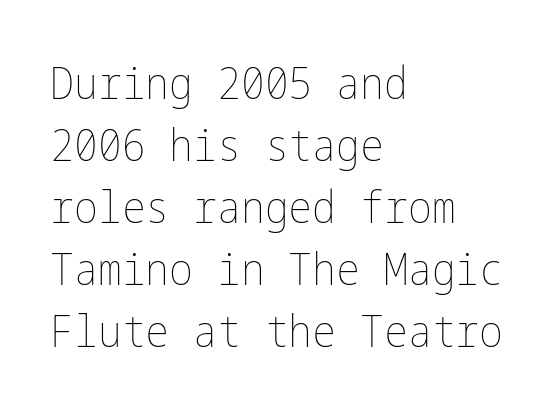
Italic? Not at all — the glyphs are vertical. The paragraph has a hard left edge and a soft right edge. Leading matches the norm, producing a regular column. Letter spacing: default. Caption: face not bold, strokes unweighted.
